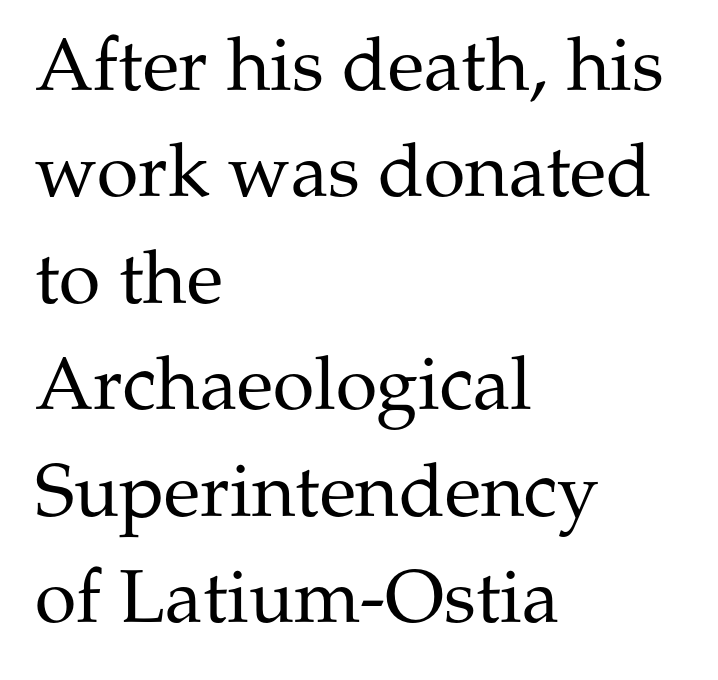
{"serif": "yes", "italic": "no", "bold": "no", "weight": "regular", "width": "normal", "stroke_contrast": "medium", "x_height": "medium", "monospaced": "no", "underline": "no", "align": "left", "line_spacing": "normal", "line_spacing_ratio": 1.42, "letter_spacing": "normal", "letter_spacing_em": 0.0, "glyph_px": 75}
